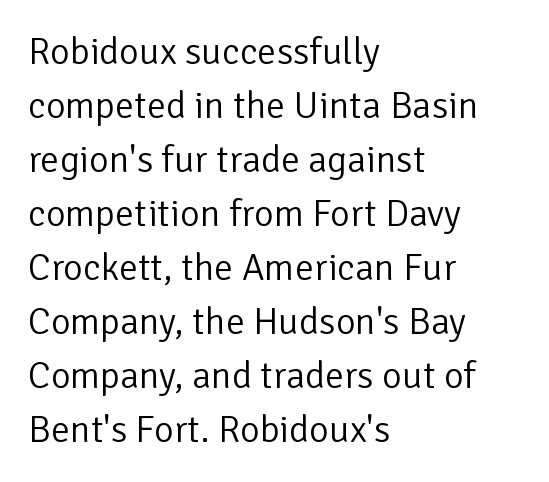
{"serif": "no", "italic": "no", "bold": "no", "weight": "light", "width": "normal", "stroke_contrast": "low", "x_height": "medium", "monospaced": "no", "underline": "no", "align": "left", "line_spacing": "normal", "line_spacing_ratio": 1.42, "letter_spacing": "normal", "letter_spacing_em": 0.0, "glyph_px": 38}
